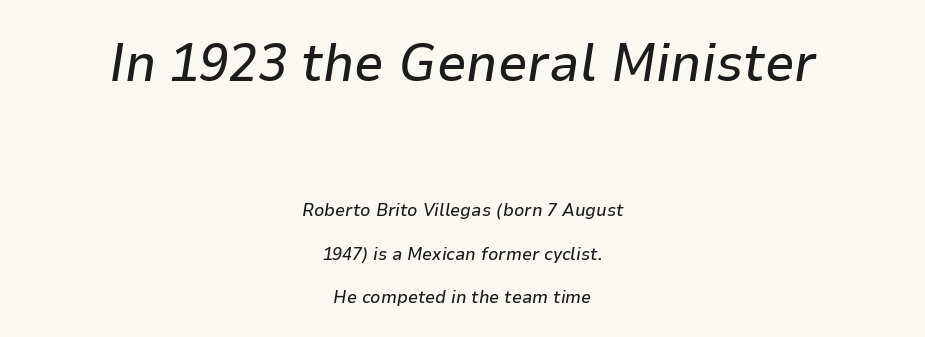
The image shows 53 px text type, italic (leaning right); set centered, loose line spacing (2.41x), normal letter spacing, not underlined; the first (top) block is 2.94x larger; low stroke contrast and a medium x-height.
